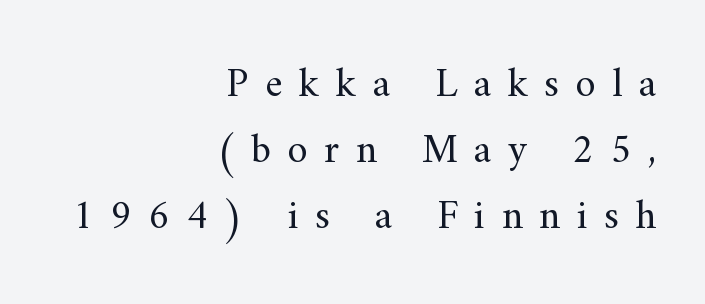
The type sits square on the baseline with zero lean. The block of text has a typical density, with ordinary space between rows. The space directly below the letters is spotless. This rendering uses right alignment, leaving the left contour irregular. Short note: letters widely spaced.
